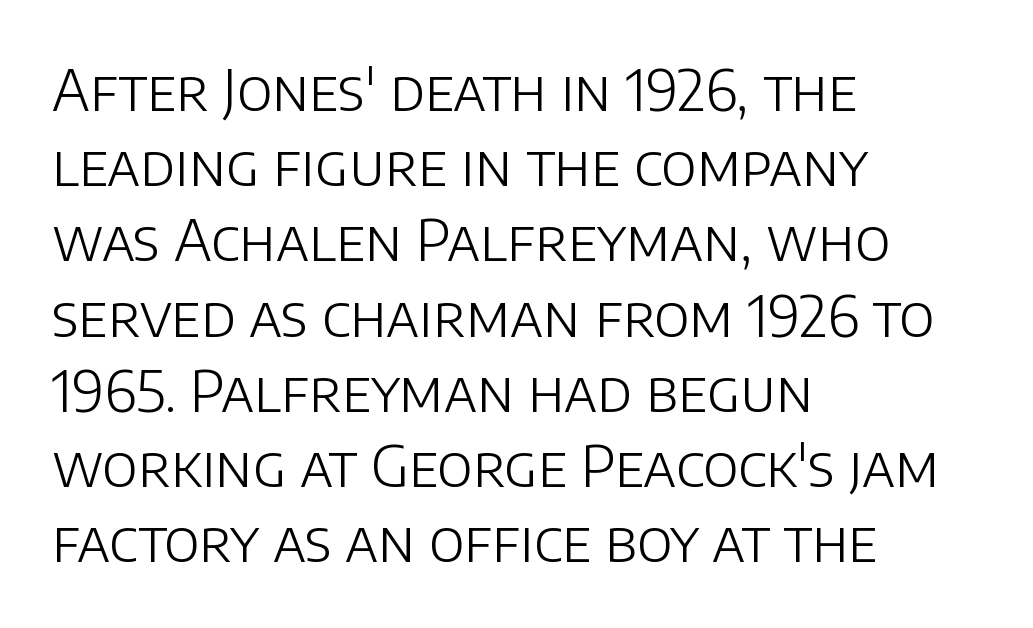
{"serif": "no", "italic": "no", "bold": "no", "weight": "light", "width": "normal", "stroke_contrast": "low", "x_height": "large", "monospaced": "no", "underline": "no", "align": "left", "line_spacing": "normal", "line_spacing_ratio": 1.32, "letter_spacing": "normal", "letter_spacing_em": 0.0, "glyph_px": 57}
